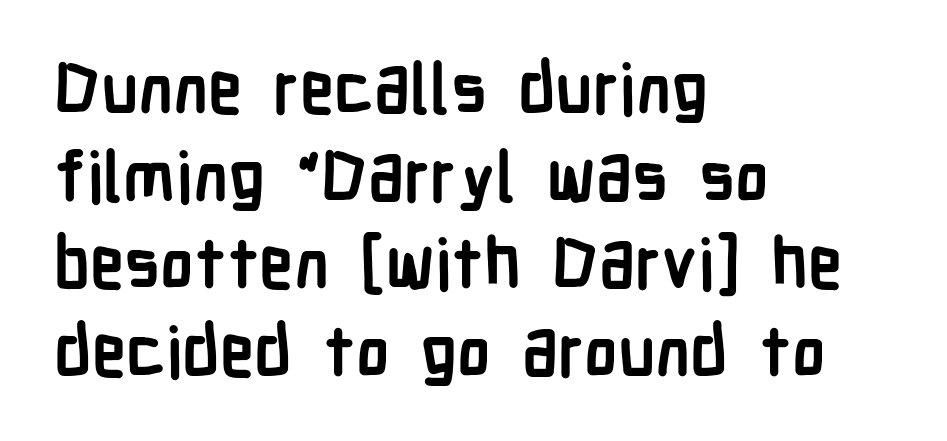
Q: Is the text bold? A: Yes.
Q: Is the text italic (slanted)? A: No, it is upright.
Q: Is the typeface a serif or a sans-serif typeface? A: Sans-serif.
Q: Is the text underlined? A: No.
Q: How is the paragraph aligned? A: Left-aligned.
Q: Is the spacing between letters normal or unusually wide? A: Normal.
Q: Is the spacing between lines tight, normal or loose? A: Normal.
Q: Width (condensed, normal, or wide)? A: Condensed.
Q: Stroke contrast? A: Low.
Q: x-height? A: Medium.
Q: Monospaced? A: No.
